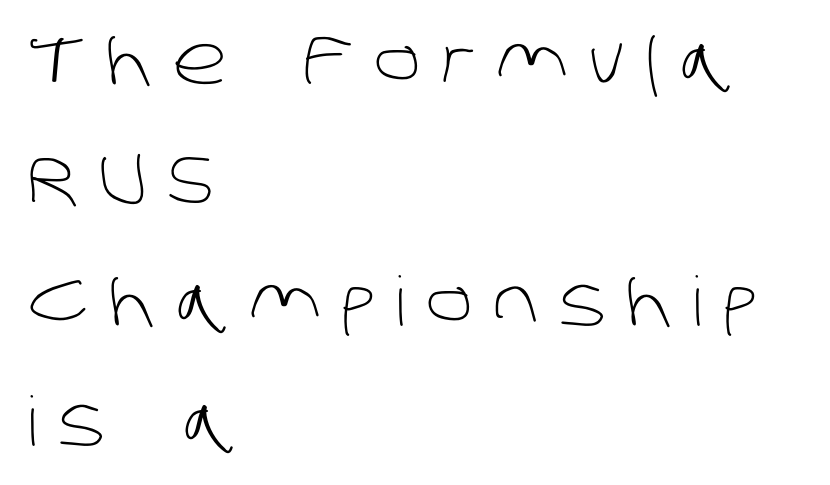
In terms of letterspacing, this is a distinctly airy, spread setting. You could not count columns in this text — the font is proportionally spaced. Notice how the passage keeps a crisp vertical edge on the left only. The rendering shows plain stroke endings on the letterforms — a sans-serif design. Rule under the text: the space is simply empty.
